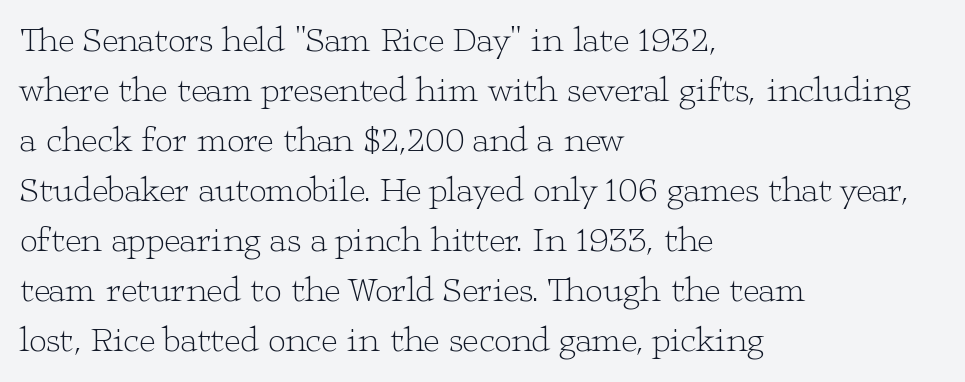
Unlike italic type, these characters show no tilt at all. A typesetter would call this zero additional tracking. Teacher's note: observe the even left margin — that is flush-left alignment. Here the designer chose a conventional face with non-uniform glyph widths. Think standard paragraph weight, or any step lighter than that. In terms of leading, this rendering sits right in the middle.
